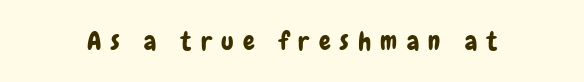
Clear beneath every line of the passage. Tall strokes in this sample are plumb rather than angled. The letters are spread apart with noticeably loose tracking.
